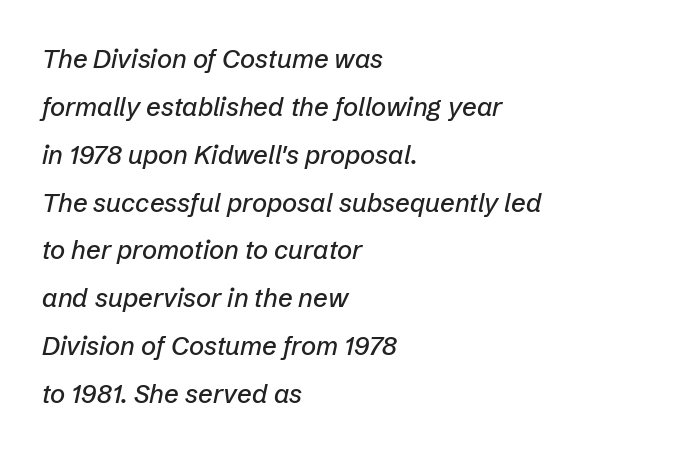
Observe the lean: these are italic letterforms. Does extra space separate the letters? No, they use regular spacing. The rag falls on the right side of this text block. Type without underlining.
